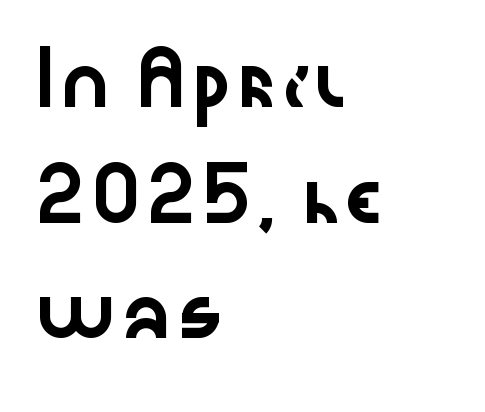
{"serif": "no", "italic": "no", "width": "wide", "stroke_contrast": "low", "x_height": "medium", "monospaced": "no", "underline": "no", "align": "left", "line_spacing": "loose", "line_spacing_ratio": 2.41, "letter_spacing": "normal", "letter_spacing_em": 0.0, "glyph_px": 48}
